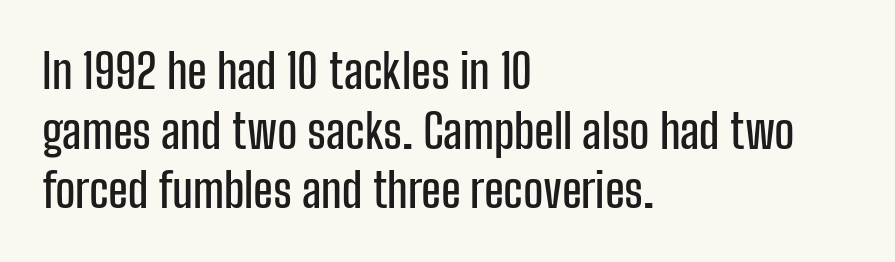
Q: Is the text italic (slanted)? A: No, it is upright.
Q: Is the typeface a serif or a sans-serif typeface? A: Sans-serif.
Q: Is the text underlined? A: No.
Q: How is the paragraph aligned? A: Left-aligned.
Q: Is the spacing between letters normal or unusually wide? A: Normal.
Q: Is the spacing between lines tight, normal or loose? A: Normal.
Q: Width (condensed, normal, or wide)? A: Condensed.
Q: Stroke contrast? A: Low.
Q: x-height? A: Medium.
Q: Monospaced? A: No.
